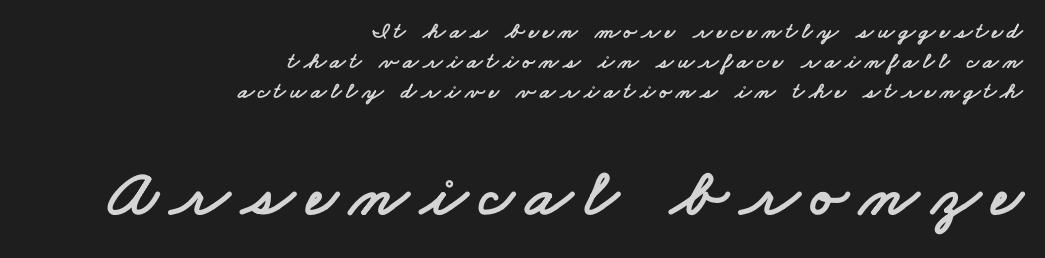
Q: Is the typeface a serif or a sans-serif typeface? A: Sans-serif.
Q: Is the text underlined? A: No.
Q: How is the paragraph aligned? A: Right-aligned.
Q: Is the spacing between lines tight, normal or loose? A: Normal.
Q: Which block of text is set in a larger size, the first (top) or the second (bottom)? A: The second (bottom) one.
Q: Width (condensed, normal, or wide)? A: Wide.
Q: Stroke contrast? A: Low.
Q: x-height? A: Small.
Q: Monospaced? A: No.
